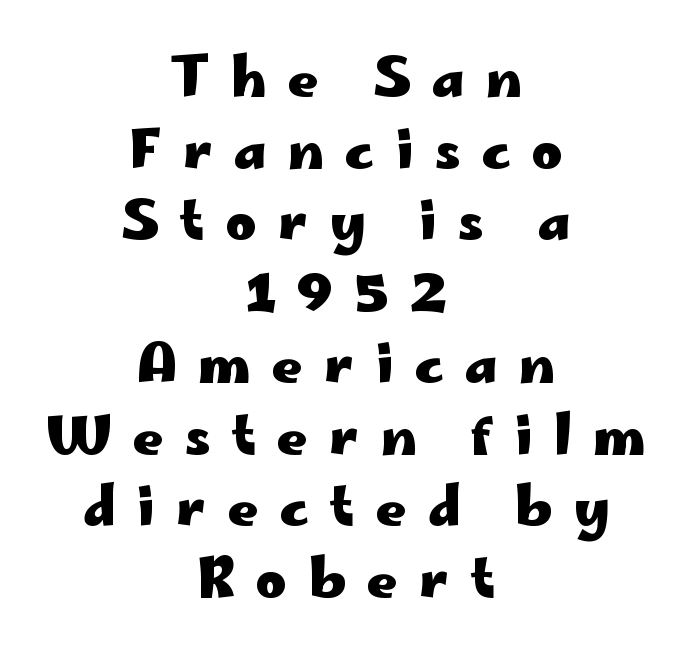
Q: Is the text bold? A: Yes.
Q: Is the text italic (slanted)? A: No, it is upright.
Q: Is the typeface a serif or a sans-serif typeface? A: Sans-serif.
Q: Is the text underlined? A: No.
Q: How is the paragraph aligned? A: Centered.
Q: Is the spacing between letters normal or unusually wide? A: Unusually wide.
Q: Is the spacing between lines tight, normal or loose? A: Normal.
Q: Width (condensed, normal, or wide)? A: Wide.
Q: Stroke contrast? A: Low.
Q: x-height? A: Small.
Q: Monospaced? A: No.
